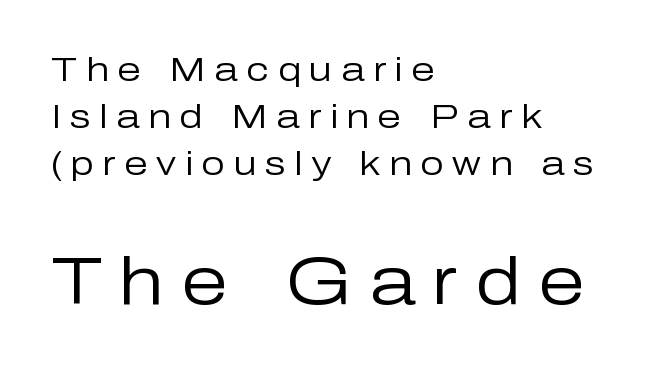
The image shows 67 px regular-weight sans-serif type, upright; set left-aligned, normal line spacing (1.38x), unusually wide letter spacing (+0.25 em), not underlined; the second (bottom) block is 1.97x larger; low stroke contrast and a medium x-height.
